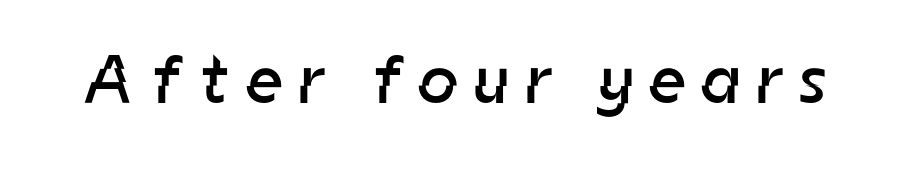
Q: Is the text bold? A: No.
Q: Is the typeface a serif or a sans-serif typeface? A: Sans-serif.
Q: Is the text underlined? A: No.
Q: Is the spacing between letters normal or unusually wide? A: Unusually wide.
Q: Width (condensed, normal, or wide)? A: Normal.
Q: Stroke contrast? A: Low.
Q: x-height? A: Medium.
Q: Monospaced? A: No.
